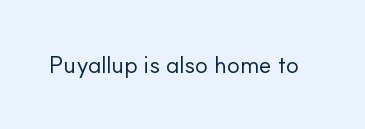
{"italic": "no", "bold": "no", "underline": "no", "letter_spacing": "normal", "letter_spacing_em": 0.0, "glyph_px": 24}
